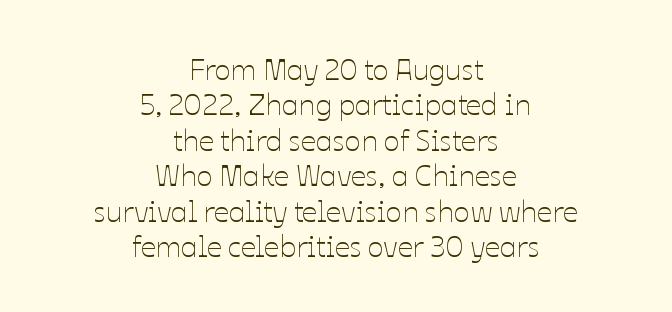
{"italic": "no", "bold": "no", "weight": "thin", "width": "normal", "stroke_contrast": "low", "x_height": "medium", "monospaced": "no", "underline": "no", "align": "center", "line_spacing_ratio": 1.18, "letter_spacing": "normal", "letter_spacing_em": 0.0, "glyph_px": 30}
